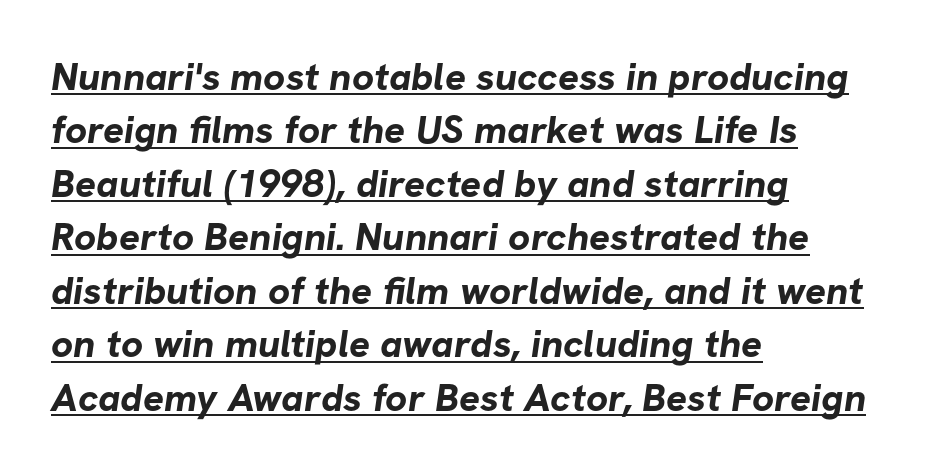
The letters carry no serifs — their stems end cleanly without finishing strokes. The passage shown is typed in a proportional face where columns would drift. Decoration check: the copy is underlined. Thick stems and heavy bowls — unmistakably bold. The text block is weighted toward the left margin, trailing off unevenly rightward.
